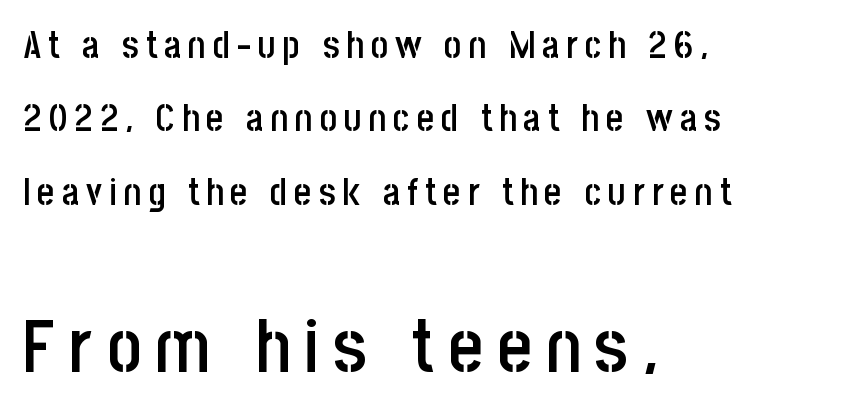
Only glyphs here, with clear space below each row. The type sits square on the baseline with zero lean. These lines are rendered in a variable-pitch font. Leading: increased.
